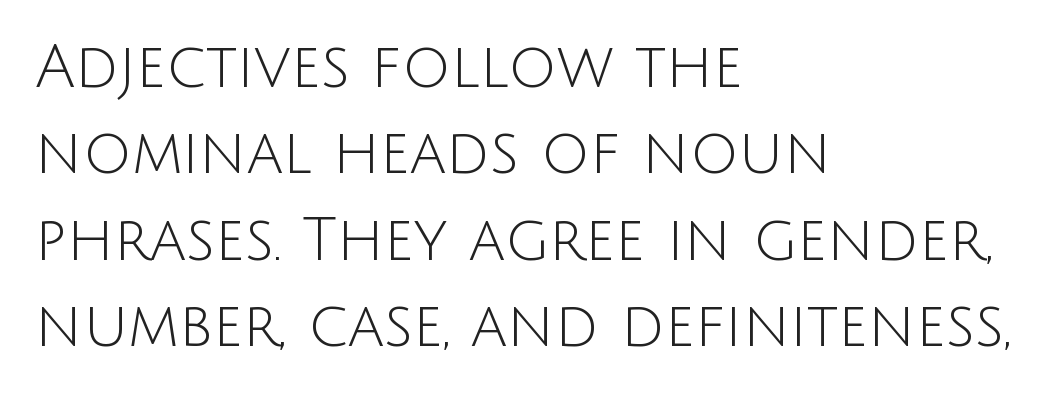
Does the copy run flush right? No — it runs flush left. The type family on display is of the sans-serif kind. The lines sit at an ordinary, default distance from one another. Here the glyphs are tracked normally, forming tight word shapes.
